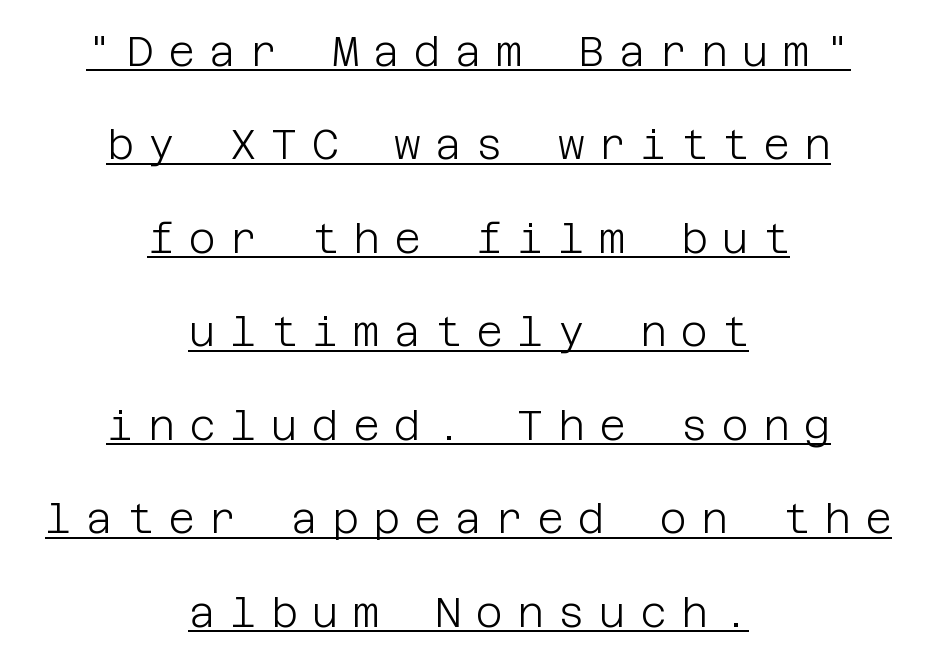
The typeface has the unassuming heft of standard copy or less. Notice how the passage keeps no hard edge, just a central spine. Notice how the stems are strictly vertical — no italics here. Note: no serifs on the glyphs.
